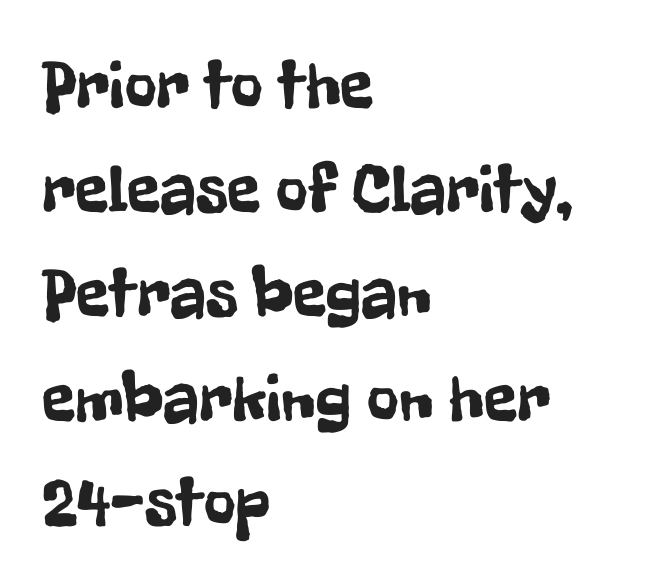
The image shows 69 px condensed sans-serif type, upright; set left-aligned, normal line spacing (1.51x), normal letter spacing, not underlined; low stroke contrast and a medium x-height.
